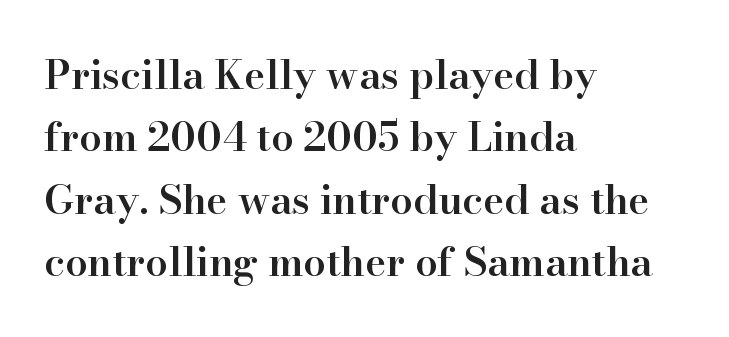
Q: Is the text bold? A: Semi-bold.
Q: Is the text italic (slanted)? A: No, it is upright.
Q: Is the typeface a serif or a sans-serif typeface? A: Serif.
Q: Is the text underlined? A: No.
Q: How is the paragraph aligned? A: Left-aligned.
Q: Is the spacing between letters normal or unusually wide? A: Normal.
Q: Is the spacing between lines tight, normal or loose? A: Normal.
Q: Width (condensed, normal, or wide)? A: Normal.
Q: Stroke contrast? A: High.
Q: x-height? A: Small.
Q: Monospaced? A: No.
